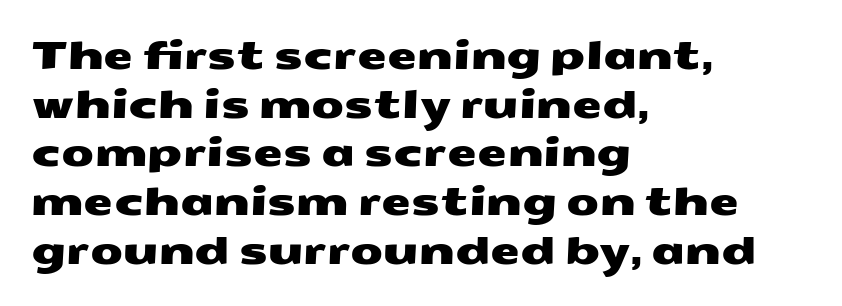
The image shows 38 px wide sans-serif type; set left-aligned, normal line spacing (1.28x), normal letter spacing, not underlined; medium stroke contrast and a medium x-height.
